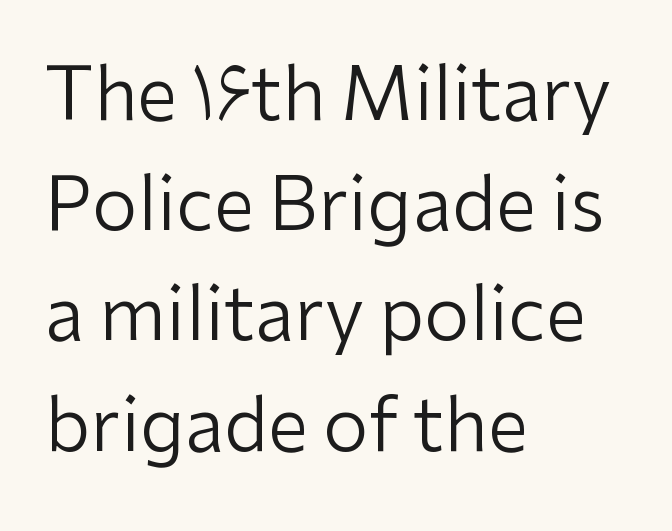
Q: Is the text bold? A: No.
Q: Is the text italic (slanted)? A: No, it is upright.
Q: Is the typeface a serif or a sans-serif typeface? A: Sans-serif.
Q: Is the text underlined? A: No.
Q: How is the paragraph aligned? A: Left-aligned.
Q: Is the spacing between letters normal or unusually wide? A: Normal.
Q: Is the spacing between lines tight, normal or loose? A: Normal.
Q: Width (condensed, normal, or wide)? A: Normal.
Q: Stroke contrast? A: Low.
Q: x-height? A: Medium.
Q: Monospaced? A: No.
